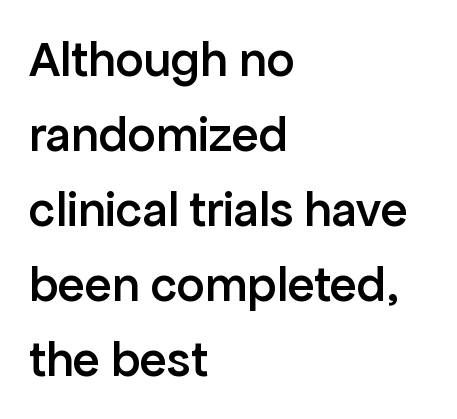
Q: Is the text bold? A: Semi-bold.
Q: Is the text italic (slanted)? A: No, it is upright.
Q: Is the typeface a serif or a sans-serif typeface? A: Sans-serif.
Q: Is the text underlined? A: No.
Q: How is the paragraph aligned? A: Left-aligned.
Q: Is the spacing between letters normal or unusually wide? A: Normal.
Q: Is the spacing between lines tight, normal or loose? A: Normal.
Q: Width (condensed, normal, or wide)? A: Normal.
Q: Stroke contrast? A: Low.
Q: x-height? A: Medium.
Q: Monospaced? A: No.
